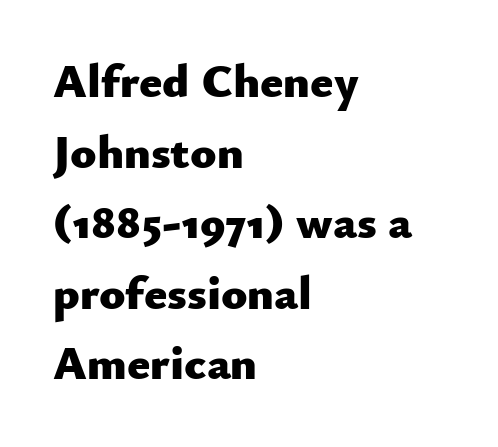
The image shows 48 px heavy sans-serif type, upright; set left-aligned, normal line spacing (1.47x), normal letter spacing, not underlined; low stroke contrast and a small x-height.
